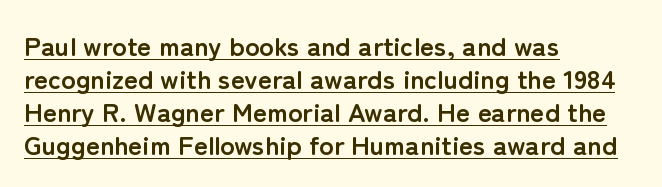
Rendered with straight, roman letterforms. The sample's only ornament is a line tracing under the words. Line starts are locked; line ends wander. You'd pick this weight for a headline — it's a proper bold.
